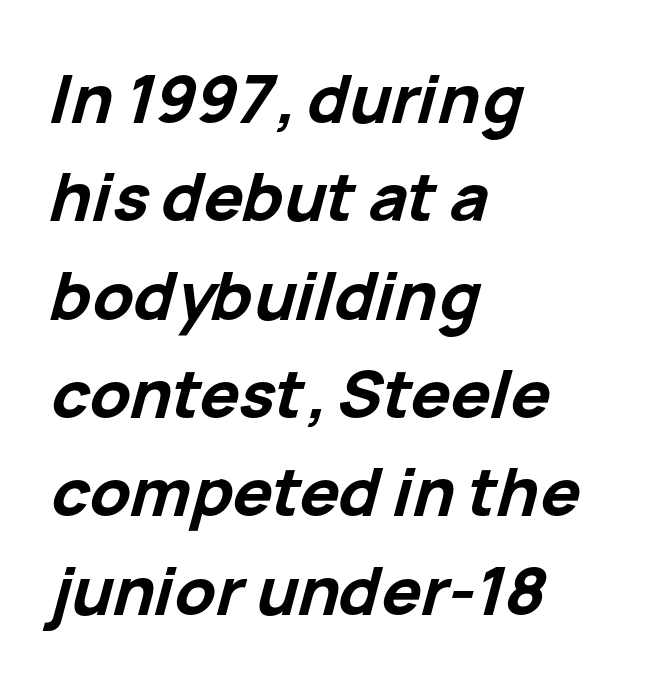
{"italic": "yes", "lean": "right", "slant_degrees": 15, "bold": "yes", "weight": "bold", "width": "normal", "stroke_contrast": "low", "x_height": "medium", "monospaced": "no", "underline": "no", "align": "left", "line_spacing": "normal", "line_spacing_ratio": 1.49, "letter_spacing": "normal", "letter_spacing_em": 0.0, "glyph_px": 66}
